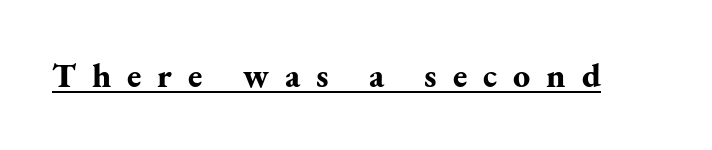
The specimen includes a rule beneath the text block's lines. Does the lettering tilt? It doesn't — this is upright. Character widths vary here, with narrow letters taking less room than wide ones. Typographic density is high because the face is bold.
